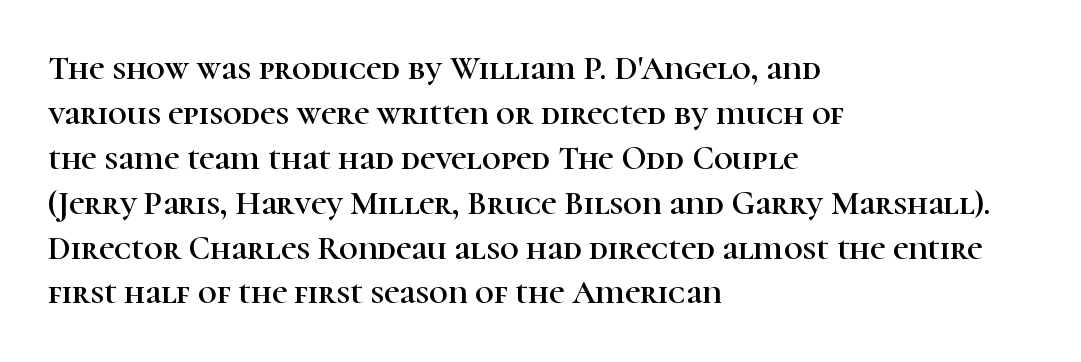
The designer left line spacing at the default. Looks like regular typesetting: each glyph gets only the width it needs. Bare-footed words on every line. Line starts are locked; line ends wander. The letters stand straight up with perfectly vertical stems. Classification — serif.
